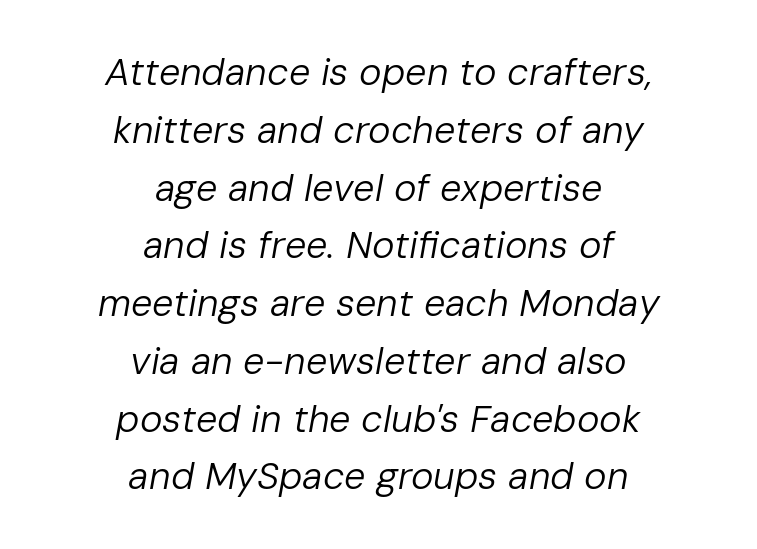
The image shows 38 px regular-weight type, italic (leaning right); set centered, normal line spacing (1.52x), normal letter spacing, not underlined; low stroke contrast and a medium x-height.
